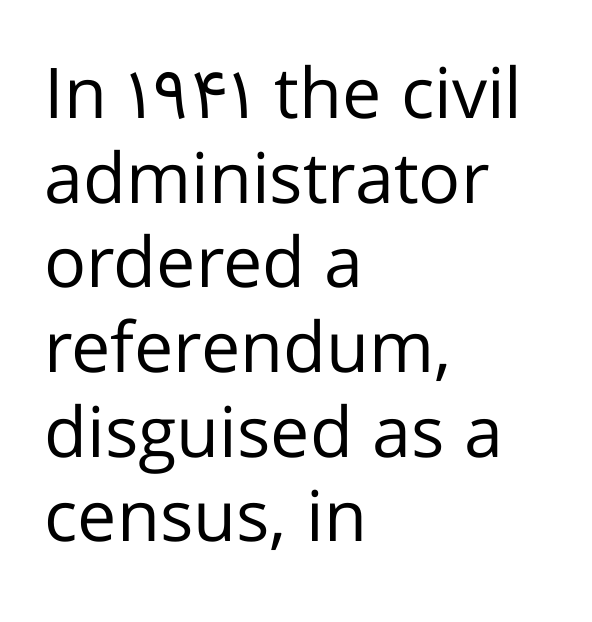
The image shows 70 px regular-weight sans-serif type, upright; set left-aligned, line spacing 1.21x, normal letter spacing, not underlined; low stroke contrast and a medium x-height.
